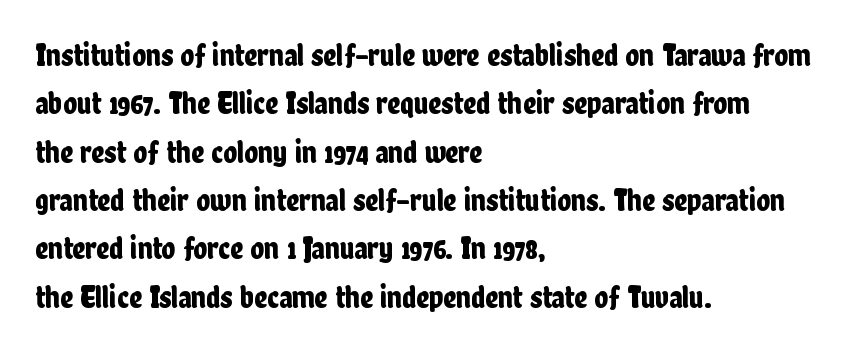
The image shows 32 px condensed sans-serif type, upright; set left-aligned, normal line spacing (1.51x), normal letter spacing, not underlined; low stroke contrast and a medium x-height.
